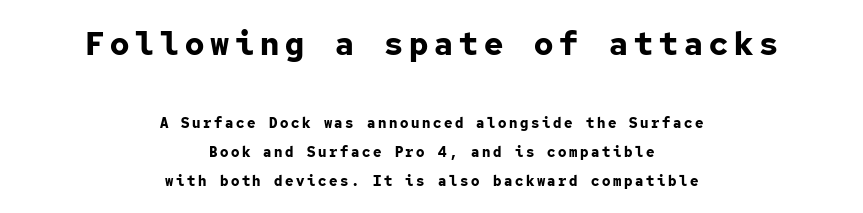
{"serif": "no", "italic": "no", "bold": "yes", "weight": "bold", "width": "normal", "stroke_contrast": "low", "x_height": "medium", "monospaced": "yes", "underline": "no", "align": "center", "line_spacing": "loose", "line_spacing_ratio": 2.05, "larger_block": "first", "size_ratio": 2.29, "glyph_px": 32}
